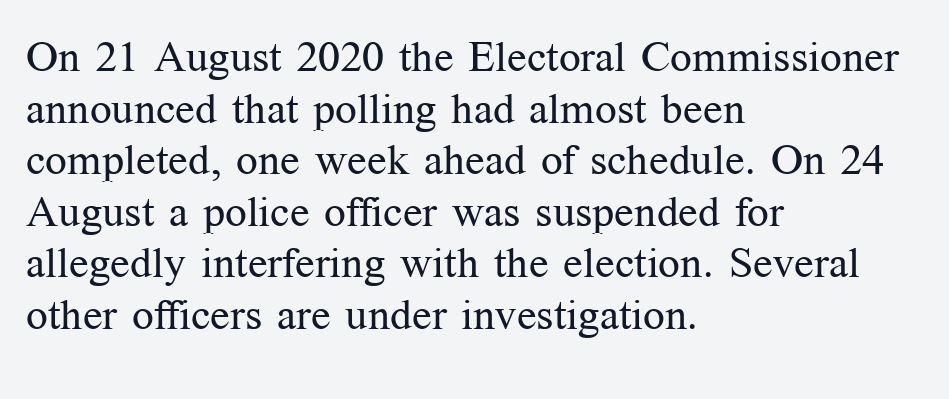
{"serif": "yes", "italic": "no", "bold": "no", "weight": "regular", "width": "normal", "stroke_contrast": "medium", "x_height": "medium", "monospaced": "no", "underline": "no", "align": "left", "line_spacing_ratio": 1.2, "letter_spacing": "normal", "letter_spacing_em": 0.0, "glyph_px": 43}
